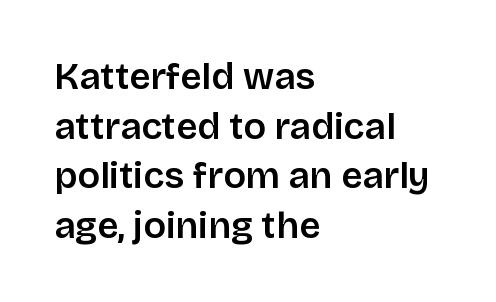
Font category for this specimen: sans-serif. The strip under each line holds only bare page. The passage is arranged the way most books set body copy — flush left. Evenly set lines give the paragraph a standard silhouette.
